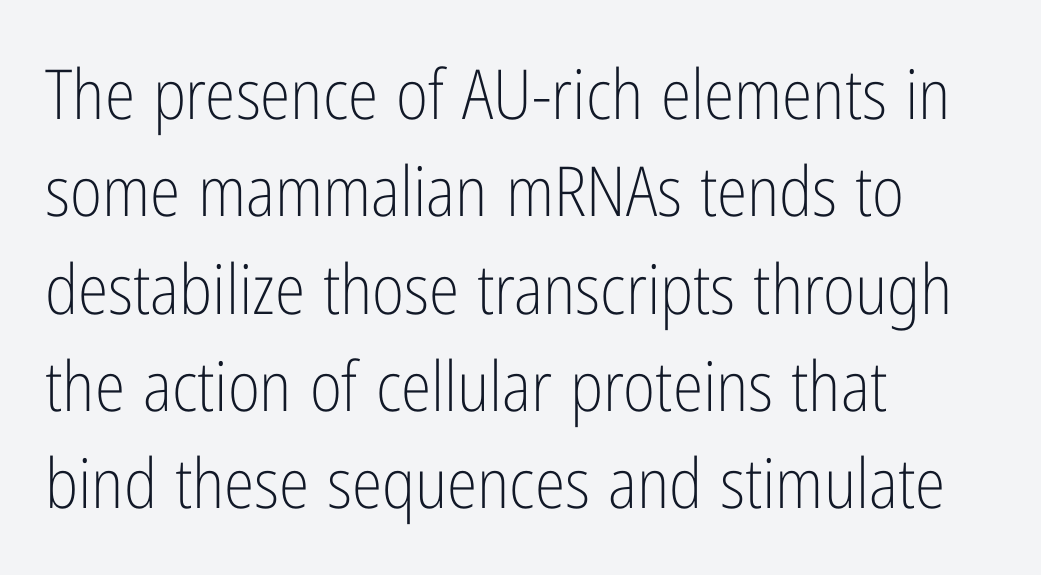
The image shows 69 px light, condensed sans-serif type, upright; set left-aligned, normal line spacing (1.41x), normal letter spacing, not underlined; low stroke contrast and a medium x-height.
